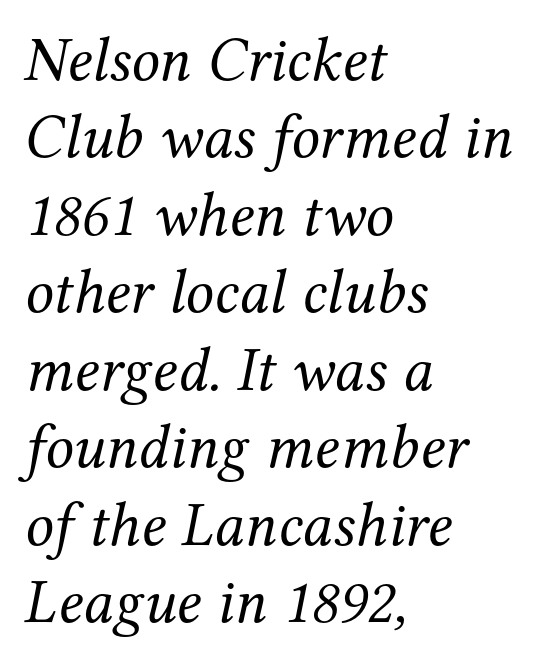
The image shows 63 px regular-weight serif type, italic (leaning right); set left-aligned, line spacing 1.23x, normal letter spacing, not underlined; medium stroke contrast and a medium x-height.
